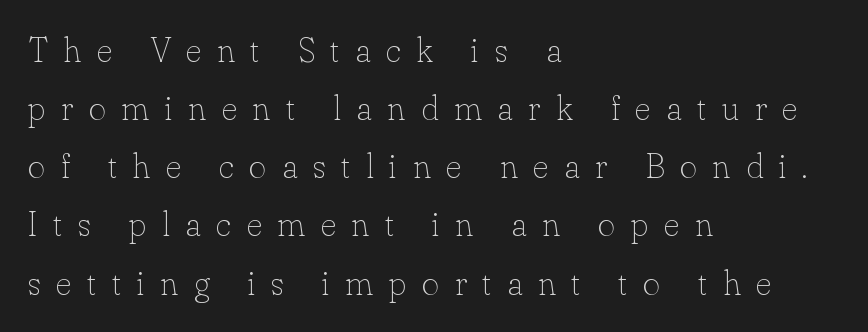
{"serif": "yes", "italic": "no", "bold": "no", "weight": "thin", "width": "normal", "stroke_contrast": "low", "x_height": "small", "monospaced": "no", "underline": "no", "align": "left", "line_spacing_ratio": 1.71, "letter_spacing": "wide", "letter_spacing_em": 0.45, "glyph_px": 34}
